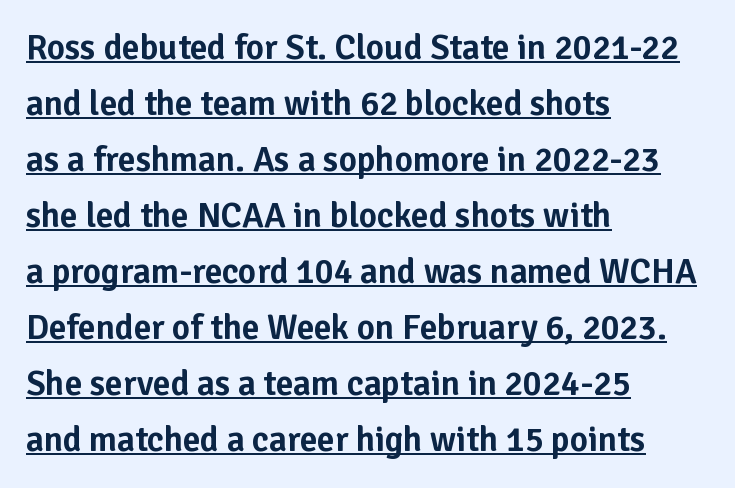
Q: Is the text italic (slanted)? A: No, it is upright.
Q: Is the typeface a serif or a sans-serif typeface? A: Sans-serif.
Q: Is the text underlined? A: Yes.
Q: How is the paragraph aligned? A: Left-aligned.
Q: Is the spacing between letters normal or unusually wide? A: Normal.
Q: Is the spacing between lines tight, normal or loose? A: Normal.
Q: Width (condensed, normal, or wide)? A: Normal.
Q: Stroke contrast? A: Low.
Q: x-height? A: Medium.
Q: Monospaced? A: No.
